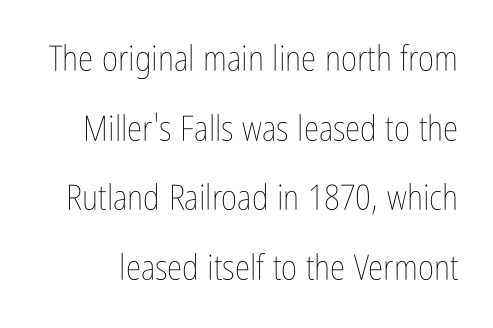
{"italic": "no", "bold": "no", "weight": "thin", "width": "condensed", "stroke_contrast": "low", "x_height": "medium", "monospaced": "no", "underline": "no", "line_spacing": "loose", "line_spacing_ratio": 1.99, "letter_spacing": "normal", "letter_spacing_em": 0.0, "glyph_px": 35}
